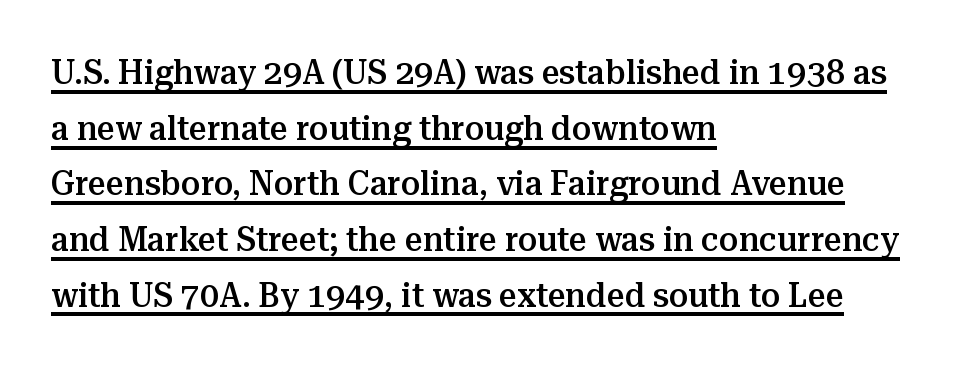
{"serif": "yes", "italic": "no", "bold": "semi", "weight": "semibold", "width": "normal", "stroke_contrast": "medium", "x_height": "medium", "monospaced": "no", "underline": "yes", "align": "left", "line_spacing": "normal", "line_spacing_ratio": 1.59, "letter_spacing": "normal", "letter_spacing_em": 0.0, "glyph_px": 35}
